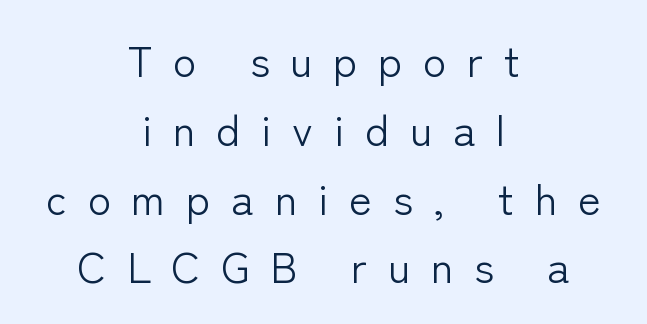
The image shows 43 px light sans-serif type, upright; set centered, normal line spacing (1.6x), unusually wide letter spacing (+0.48 em), not underlined; low stroke contrast and a medium x-height.
